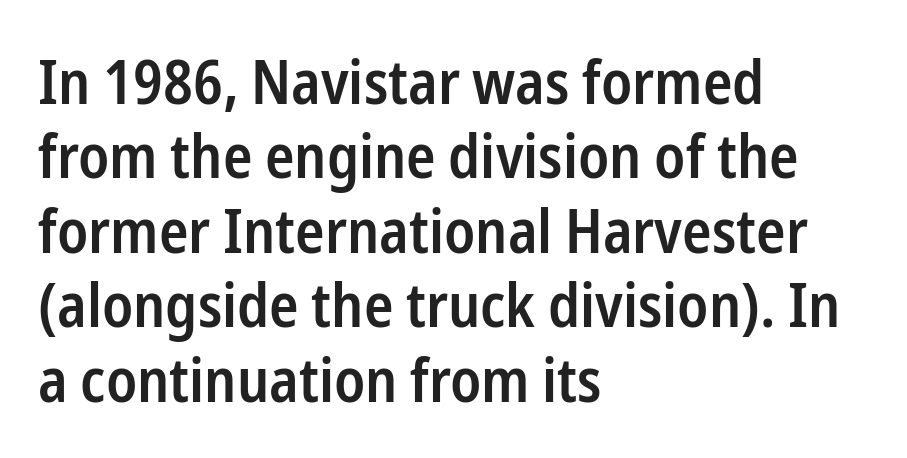
{"serif": "no", "italic": "no", "bold": "semi", "weight": "semibold", "width": "condensed", "stroke_contrast": "low", "x_height": "medium", "monospaced": "no", "underline": "no", "align": "left", "line_spacing_ratio": 1.22, "letter_spacing": "normal", "letter_spacing_em": 0.0, "glyph_px": 61}
